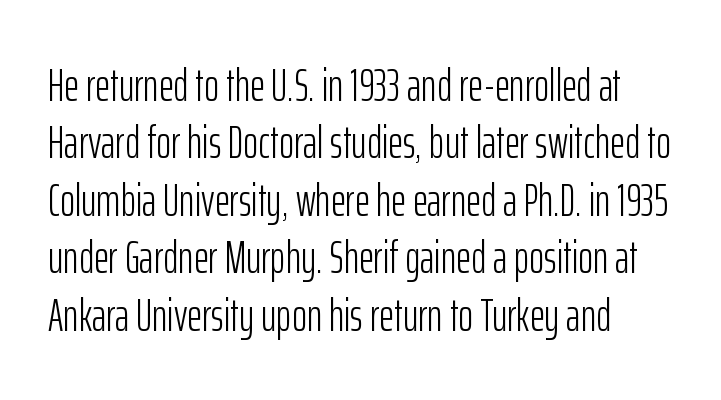
Q: Is the text bold? A: No.
Q: Is the text italic (slanted)? A: No, it is upright.
Q: Is the typeface a serif or a sans-serif typeface? A: Sans-serif.
Q: Is the text underlined? A: No.
Q: Is the spacing between letters normal or unusually wide? A: Normal.
Q: Is the spacing between lines tight, normal or loose? A: Normal.
Q: Width (condensed, normal, or wide)? A: Condensed.
Q: Stroke contrast? A: Low.
Q: x-height? A: Medium.
Q: Monospaced? A: No.
